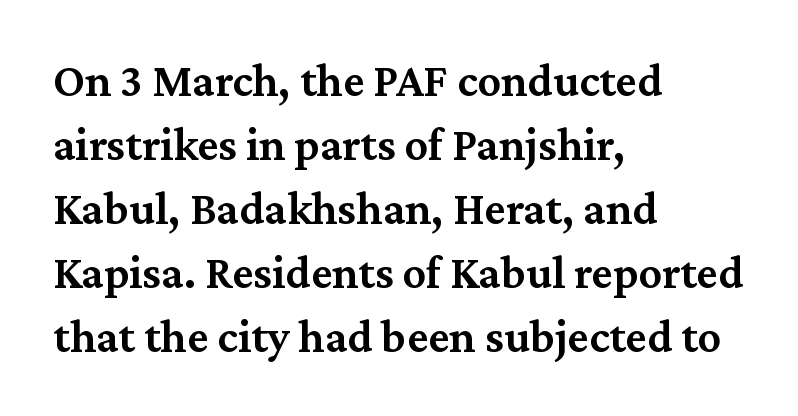
Is this a fixed-width face? No — the glyphs have proportional, varying widths. The horizontal fit of the characters is conventional and even. The font is running at a semibold setting, under full bold. Unmarked baselines from the first word to the last. Leading matches the norm, producing a regular column.
